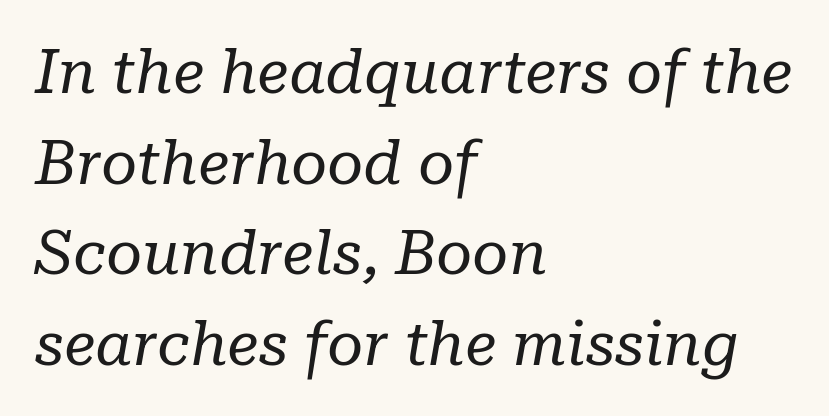
This sample has the flowing, uneven cadence of proportional lettering. The axis of the letterforms is tilted away from vertical. The compositor pushed each line to the left boundary. A typesetter would call this zero additional tracking. Are there feet on the stems? There are — it's a serif.
